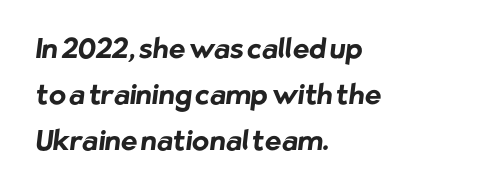
The image shows 28 px bold sans-serif type; set left-aligned, normal line spacing (1.65x), normal letter spacing, not underlined; low stroke contrast and a medium x-height.
